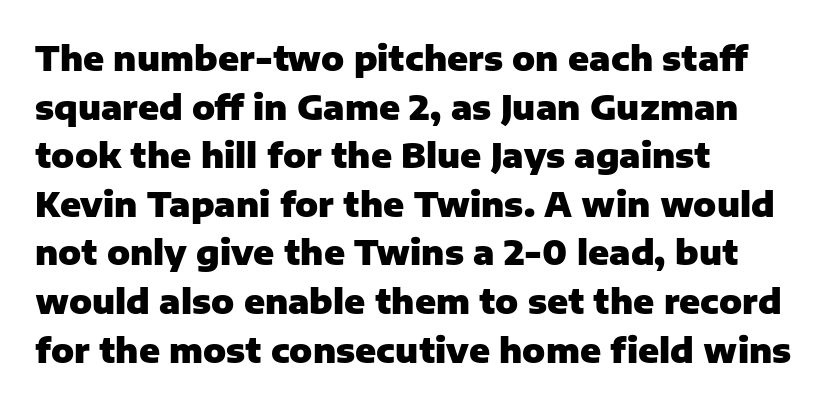
{"serif": "no", "italic": "no", "bold": "yes", "weight": "heavy", "width": "normal", "stroke_contrast": "low", "x_height": "medium", "monospaced": "no", "underline": "no", "align": "left", "line_spacing": "normal", "line_spacing_ratio": 1.43, "letter_spacing": "normal", "letter_spacing_em": 0.0, "glyph_px": 34}
